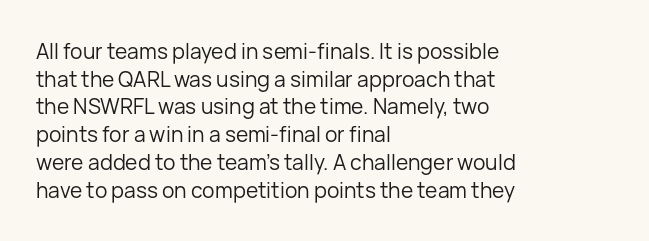
The image shows 21 px text type, upright; set left-aligned, normal line spacing (1.32x), normal letter spacing, not underlined.
